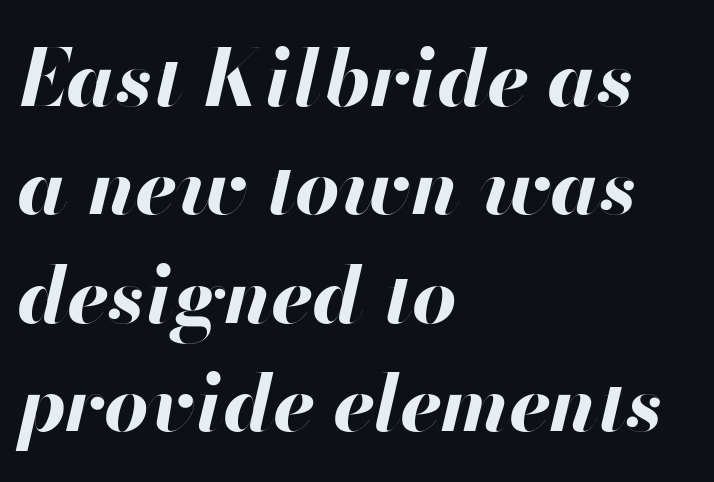
{"italic": "yes", "lean": "right", "slant_degrees": 13, "bold": "yes", "weight": "bold", "width": "normal", "stroke_contrast": "high", "x_height": "small", "monospaced": "no", "underline": "no", "align": "left", "line_spacing": "normal", "line_spacing_ratio": 1.39, "letter_spacing": "normal", "letter_spacing_em": 0.0, "glyph_px": 78}
